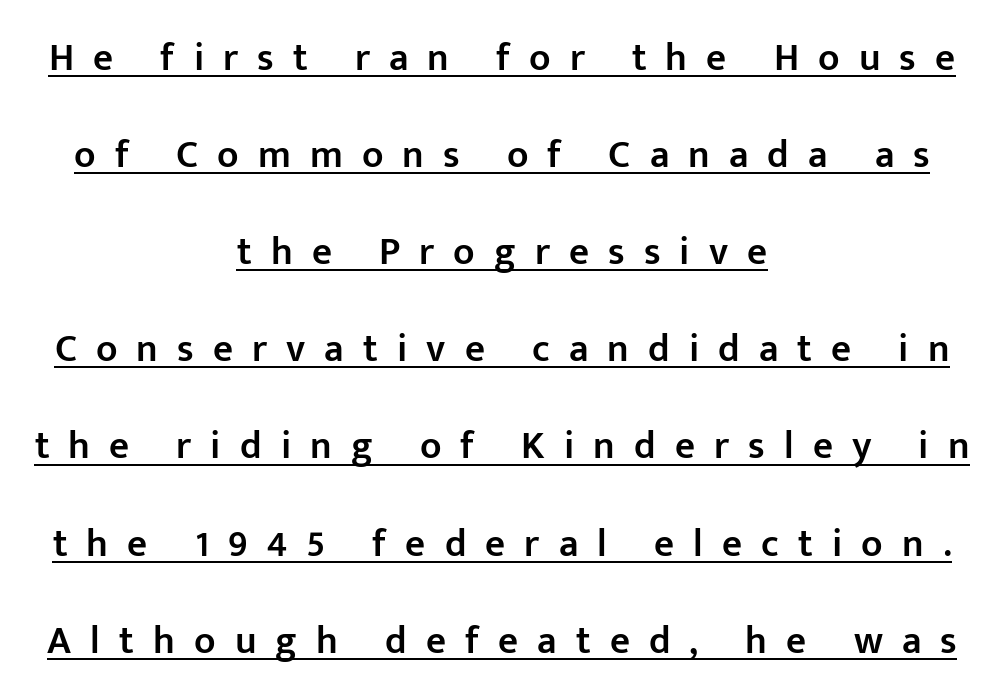
{"serif": "no", "italic": "no", "bold": "semi", "weight": "semibold", "width": "normal", "stroke_contrast": "low", "x_height": "medium", "monospaced": "no", "underline": "yes", "align": "center", "line_spacing": "loose", "line_spacing_ratio": 2.49, "letter_spacing": "wide", "letter_spacing_em": 0.49, "glyph_px": 39}
